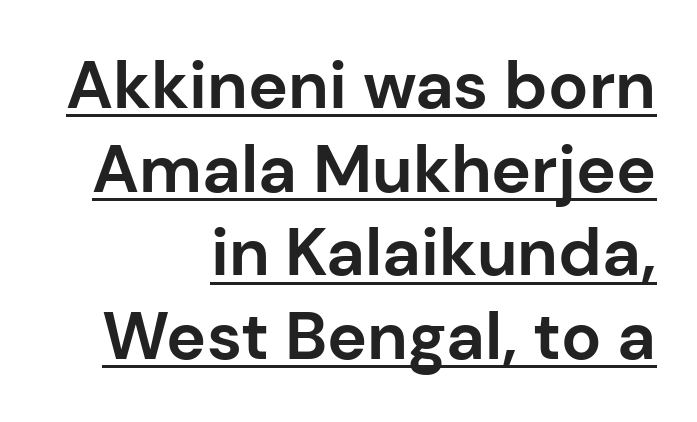
The image shows 67 px bold sans-serif type, upright; set right-aligned, normal line spacing (1.25x), normal letter spacing, underlined; low stroke contrast and a medium x-height.
